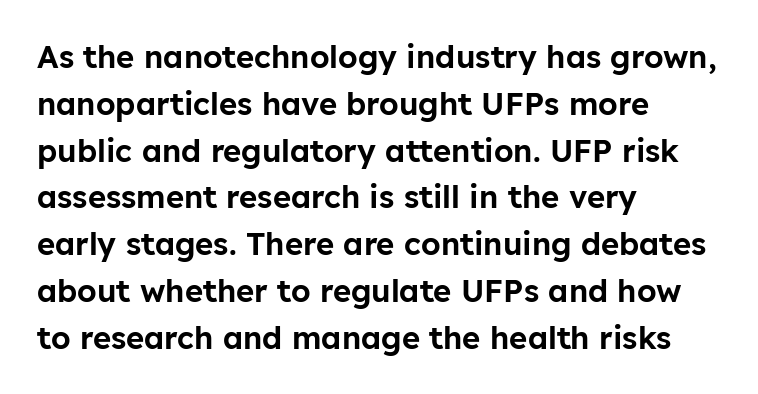
Q: Is the text italic (slanted)? A: No, it is upright.
Q: Is the typeface a serif or a sans-serif typeface? A: Sans-serif.
Q: Is the text underlined? A: No.
Q: How is the paragraph aligned? A: Left-aligned.
Q: Is the spacing between letters normal or unusually wide? A: Normal.
Q: Is the spacing between lines tight, normal or loose? A: Normal.
Q: Width (condensed, normal, or wide)? A: Normal.
Q: Stroke contrast? A: Low.
Q: x-height? A: Medium.
Q: Monospaced? A: No.
